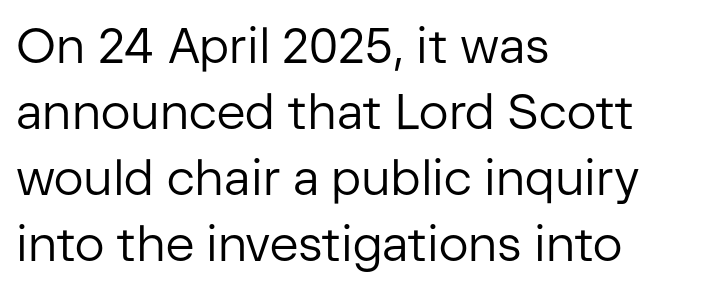
{"serif": "no", "italic": "no", "bold": "no", "weight": "regular", "width": "normal", "stroke_contrast": "low", "x_height": "medium", "monospaced": "no", "underline": "no", "align": "left", "line_spacing": "normal", "line_spacing_ratio": 1.35, "letter_spacing": "normal", "letter_spacing_em": 0.0, "glyph_px": 49}
